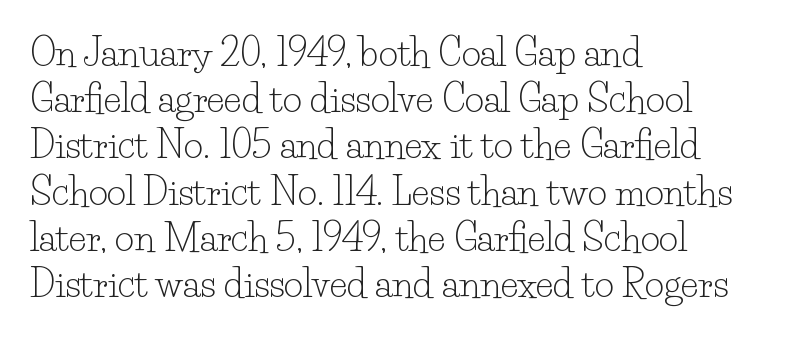
A normal amount of white space separates one row of letters from the next. What stands out about the letter spacing? Nothing — it is the standard amount. You could not count columns in this text — the font is proportionally spaced. Stems here are at most as thick as an everyday book face. The passage shown is typeset with a serif family. Upright lettering throughout.
